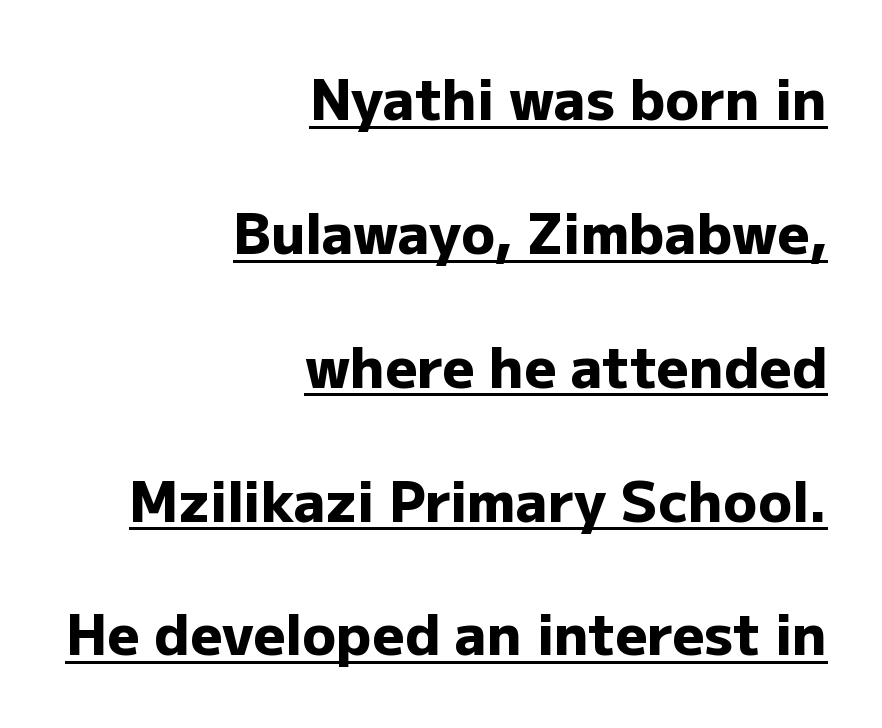
{"serif": "no", "italic": "no", "bold": "yes", "weight": "heavy", "width": "normal", "stroke_contrast": "low", "x_height": "medium", "monospaced": "no", "underline": "yes", "align": "right", "line_spacing": "loose", "line_spacing_ratio": 2.39, "letter_spacing": "normal", "letter_spacing_em": 0.0, "glyph_px": 56}
